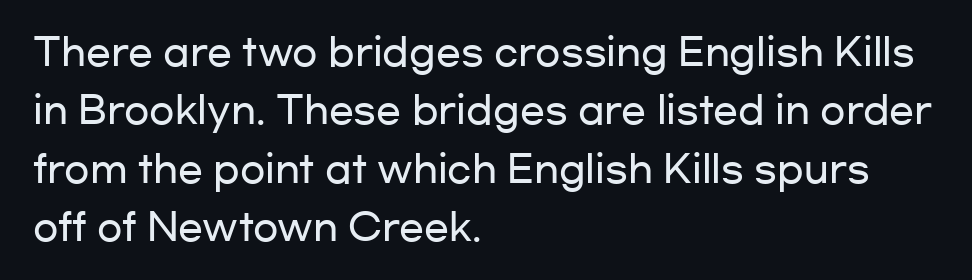
{"serif": "no", "italic": "no", "width": "wide", "stroke_contrast": "low", "x_height": "medium", "monospaced": "no", "underline": "no", "align": "left", "line_spacing": "normal", "line_spacing_ratio": 1.58, "letter_spacing": "normal", "letter_spacing_em": 0.0, "glyph_px": 37}
